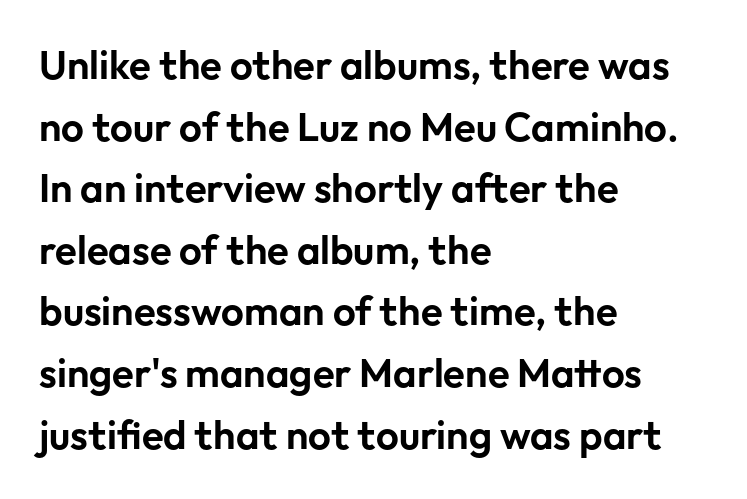
Q: Is the text italic (slanted)? A: No, it is upright.
Q: Is the typeface a serif or a sans-serif typeface? A: Sans-serif.
Q: Is the text underlined? A: No.
Q: How is the paragraph aligned? A: Left-aligned.
Q: Is the spacing between letters normal or unusually wide? A: Normal.
Q: Is the spacing between lines tight, normal or loose? A: Normal.
Q: Width (condensed, normal, or wide)? A: Normal.
Q: Stroke contrast? A: Low.
Q: x-height? A: Medium.
Q: Monospaced? A: No.
